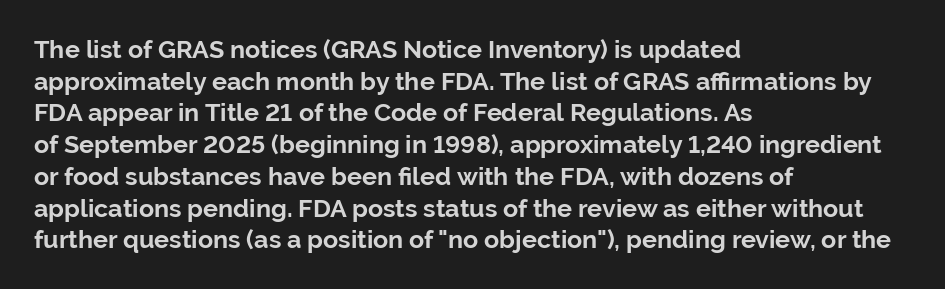
Q: Is the text bold? A: Yes.
Q: Is the text italic (slanted)? A: No, it is upright.
Q: Is the text underlined? A: No.
Q: How is the paragraph aligned? A: Left-aligned.
Q: Is the spacing between letters normal or unusually wide? A: Normal.
Q: Is the spacing between lines tight, normal or loose? A: Normal.
